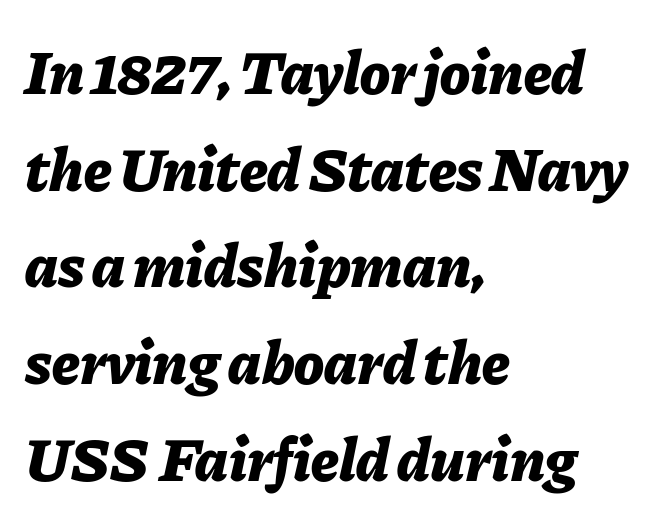
The image shows 62 px bold type, italic (leaning right); set left-aligned, normal line spacing (1.56x), normal letter spacing, not underlined; low stroke contrast and a medium x-height.
